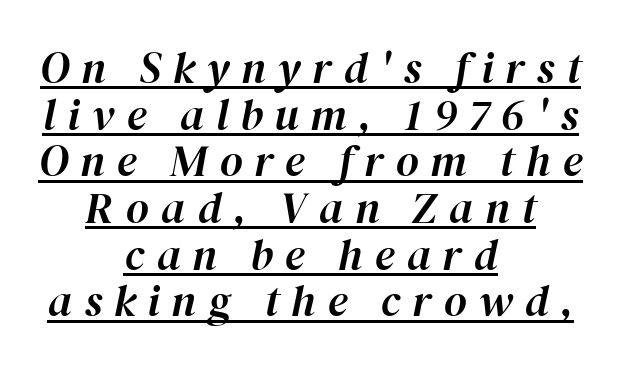
The image shows 44 px text type, italic (leaning right); set centered, tight line spacing (1.06x), unusually wide letter spacing (+0.27 em), underlined; high stroke contrast and a medium x-height.
